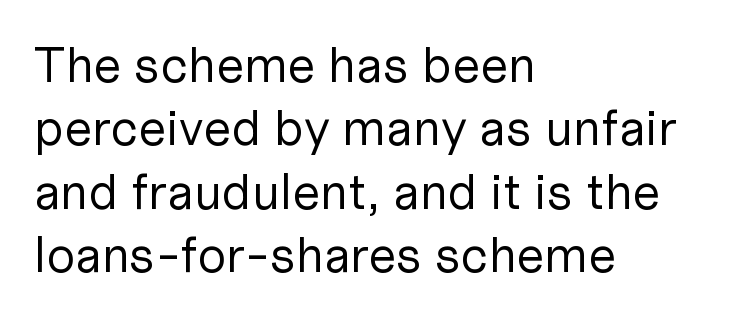
Posture: straight, roman, zero tilt. Note the varied advance widths — an 'i' is clearly narrower than an 'm'. A typesetter would call this zero additional tracking. Examine the stroke ends and you'll find no serifs. Horizontally, the lines are justified to the leading edge only. A bare baseline throughout the passage.
